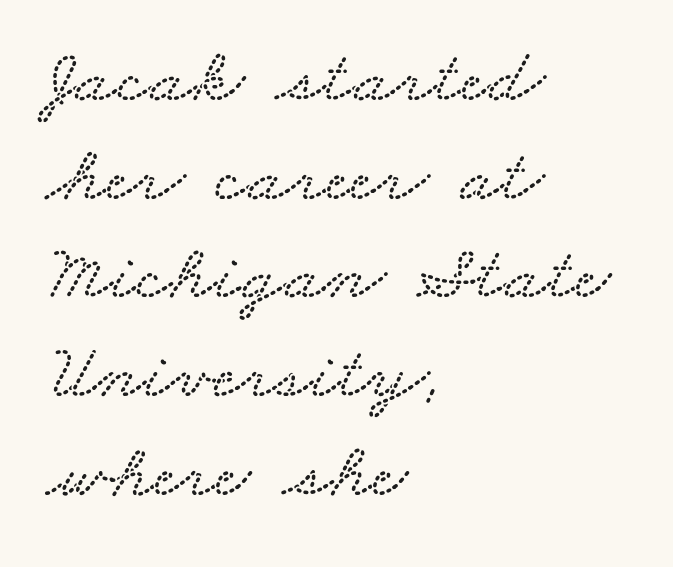
Q: Is the text underlined? A: No.
Q: How is the paragraph aligned? A: Left-aligned.
Q: Is the spacing between letters normal or unusually wide? A: Normal.
Q: Is the spacing between lines tight, normal or loose? A: Normal.
Q: Width (condensed, normal, or wide)? A: Wide.
Q: Stroke contrast? A: Low.
Q: x-height? A: Small.
Q: Monospaced? A: No.
